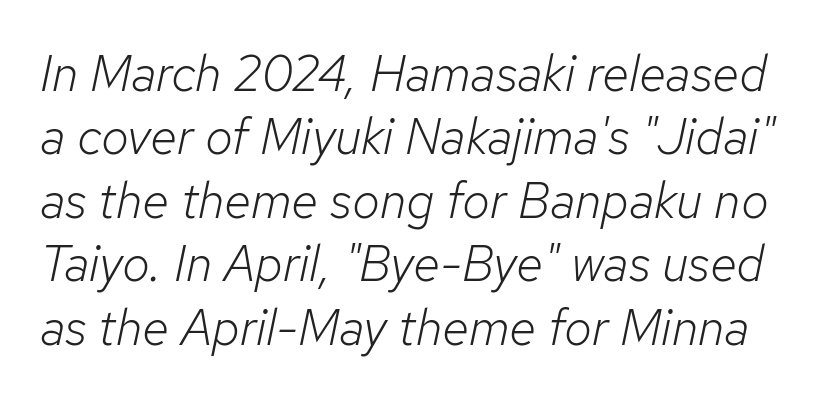
Q: Is the text bold? A: No.
Q: Is the text italic (slanted)? A: Yes, it leans right by about 12 degrees.
Q: Is the text underlined? A: No.
Q: Is the spacing between letters normal or unusually wide? A: Normal.
Q: Is the spacing between lines tight, normal or loose? A: Normal.
Q: Width (condensed, normal, or wide)? A: Normal.
Q: Stroke contrast? A: Low.
Q: x-height? A: Medium.
Q: Monospaced? A: No.
